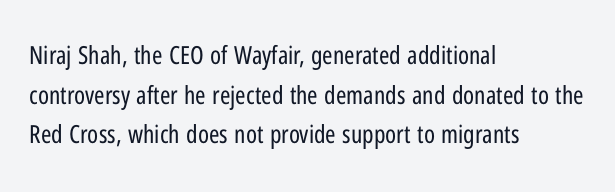
The image shows 25 px text type, upright; set left-aligned, normal line spacing (1.59x), normal letter spacing, not underlined.
